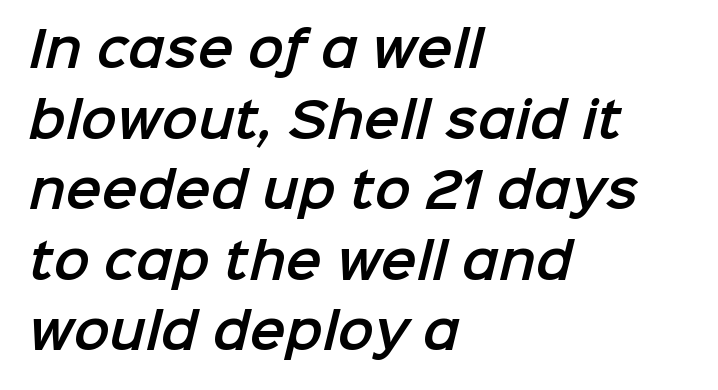
The image shows 48 px sans-serif type; set left-aligned, normal line spacing (1.47x), normal letter spacing, not underlined; low stroke contrast and a medium x-height.
